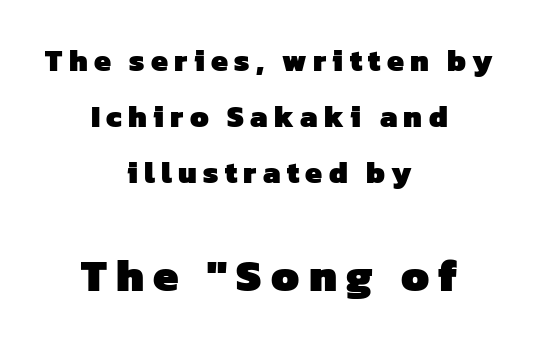
The image shows 45 px heavy sans-serif type; set centered, line spacing 1.86x, unusually wide letter spacing (+0.21 em), not underlined; the second (bottom) block is 1.5x larger; low stroke contrast and a medium x-height.
